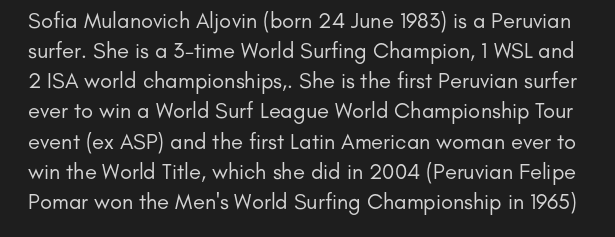
Check the space under the baseline: it is left empty. The gaps between neighbouring characters are ordinary and unremarkable. The passage shown stacks its lines at a standard gap. The font sits on the lighter half of the weight spectrum, regular included. Every character sits straight up, as roman type does.
